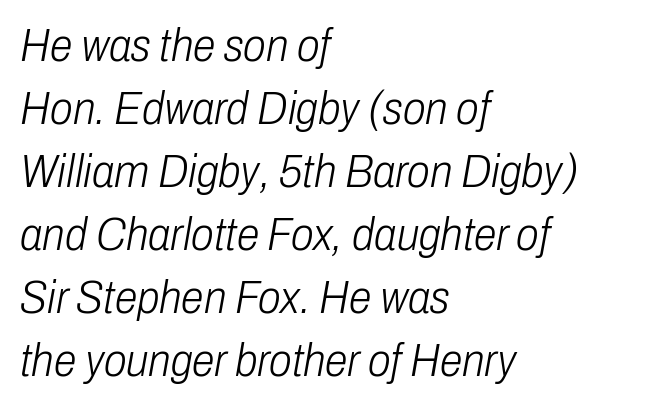
Q: Is the text bold? A: No.
Q: Is the text italic (slanted)? A: Yes, it leans right by about 10 degrees.
Q: Is the text underlined? A: No.
Q: How is the paragraph aligned? A: Left-aligned.
Q: Is the spacing between letters normal or unusually wide? A: Normal.
Q: Is the spacing between lines tight, normal or loose? A: Normal.
Q: Width (condensed, normal, or wide)? A: Condensed.
Q: Stroke contrast? A: Low.
Q: x-height? A: Medium.
Q: Monospaced? A: No.
